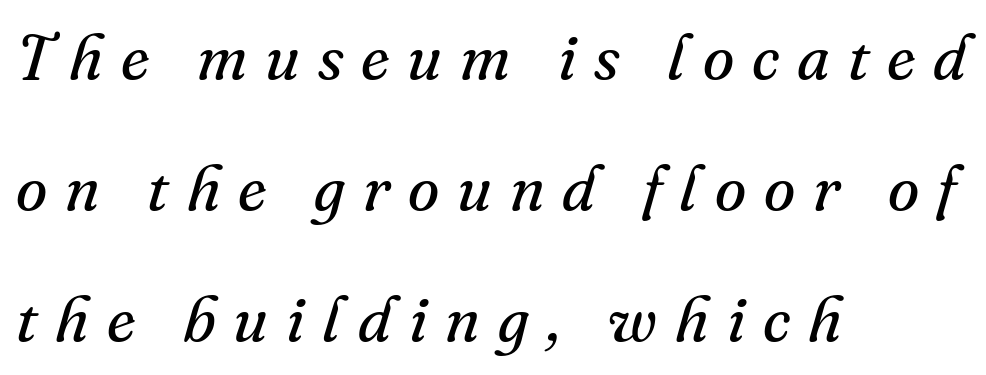
The image shows 64 px regular-weight serif type, italic (leaning right); set left-aligned, loose line spacing (2.05x), unusually wide letter spacing (+0.28 em), not underlined; medium stroke contrast and a small x-height.
